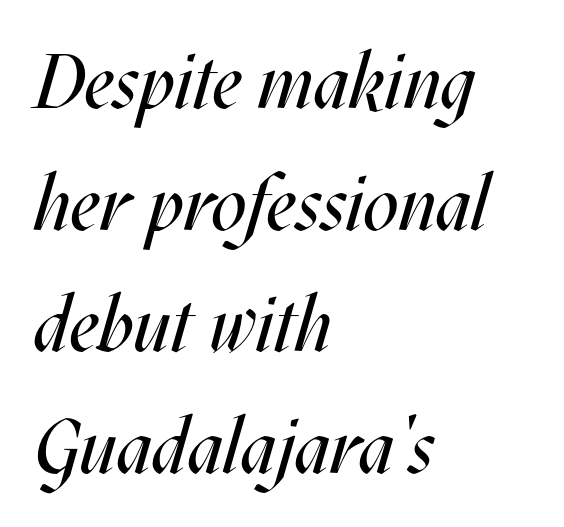
The image shows 77 px regular-weight, condensed type, italic (leaning right); set left-aligned, normal line spacing (1.58x), normal letter spacing, not underlined; medium stroke contrast and a large x-height.
